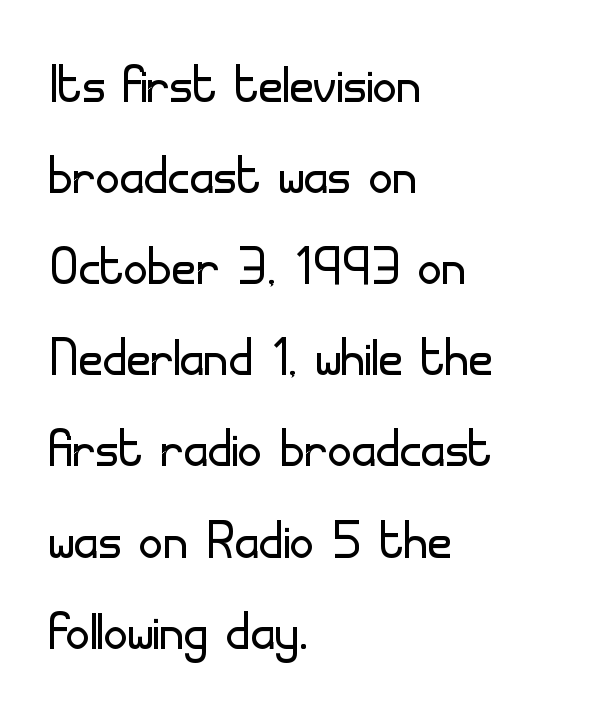
{"serif": "no", "italic": "no", "bold": "no", "weight": "light", "width": "normal", "stroke_contrast": "low", "x_height": "small", "monospaced": "no", "underline": "no", "align": "left", "line_spacing": "normal", "line_spacing_ratio": 1.36, "letter_spacing": "normal", "letter_spacing_em": 0.0, "glyph_px": 67}
